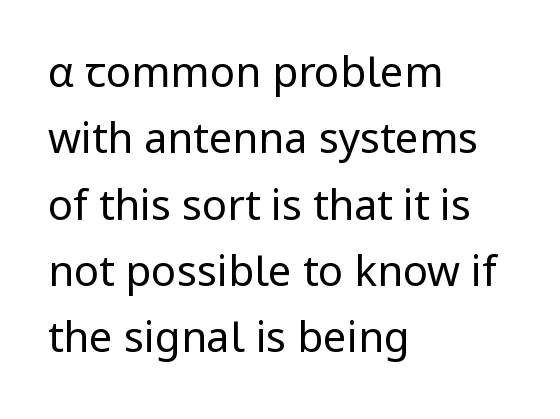
Does the leading feel generous? No, just average. The rendering uses natural spacing where letterforms have individual widths. These lines keep a tight, regular rhythm from letter to letter. The paragraph shown leans on its left margin. Weight class: somewhere from thin through regular.
